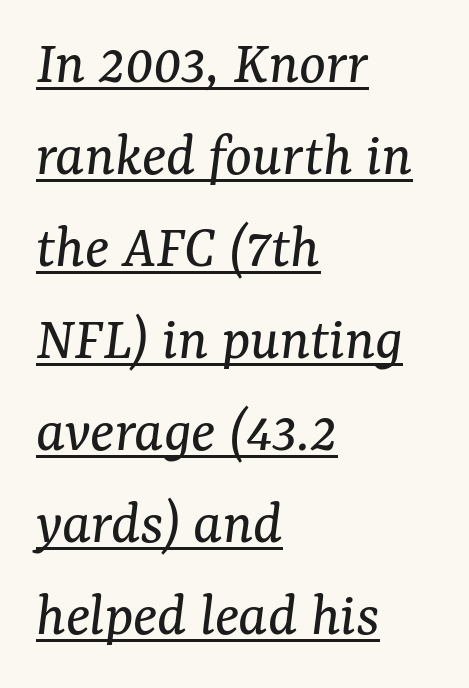
Q: Is the text bold? A: No.
Q: Is the text italic (slanted)? A: Yes, it leans right by about 7 degrees.
Q: Is the typeface a serif or a sans-serif typeface? A: Serif.
Q: Is the text underlined? A: Yes.
Q: How is the paragraph aligned? A: Left-aligned.
Q: Is the spacing between letters normal or unusually wide? A: Normal.
Q: Is the spacing between lines tight, normal or loose? A: Normal.
Q: Width (condensed, normal, or wide)? A: Normal.
Q: Stroke contrast? A: Medium.
Q: x-height? A: Medium.
Q: Monospaced? A: No.
